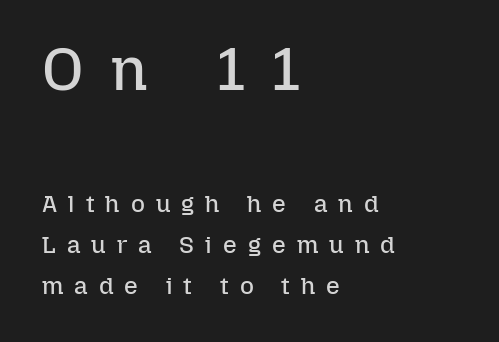
{"italic": "no", "bold": "no", "weight": "regular", "width": "normal", "stroke_contrast": "low", "x_height": "medium", "monospaced": "no", "underline": "no", "align": "left", "line_spacing_ratio": 1.71, "letter_spacing": "wide", "letter_spacing_em": 0.46, "larger_block": "first", "size_ratio": 2.5, "glyph_px": 60}
